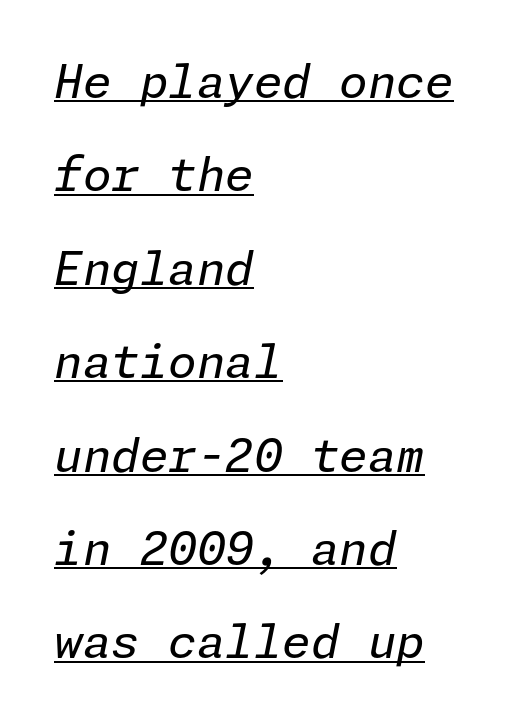
The face used here appears with an underline applied. Caption: multi-line text, flush left, ragged right. Weight class: somewhere from thin through regular. The face used here has a pronounced slope to its letters. Characters follow at the spacing the type designer built in.
